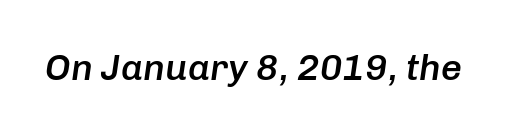
You could not count columns in this text — the font is proportionally spaced. Glyph-to-glyph distance matches everyday printed text. Check under the words: just untouched page. A semibold gives these letters moderate extra thickness, short of bold. You can tell it's italic because the verticals aren't actually vertical.
